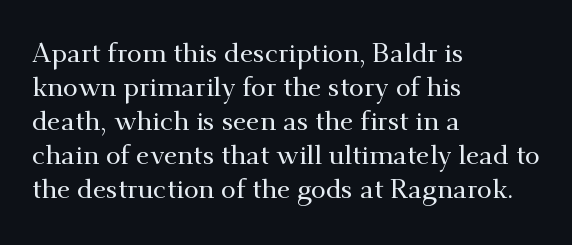
{"italic": "no", "underline": "no", "align": "left", "line_spacing": "normal", "line_spacing_ratio": 1.26, "letter_spacing": "normal", "letter_spacing_em": 0.0, "glyph_px": 27}
